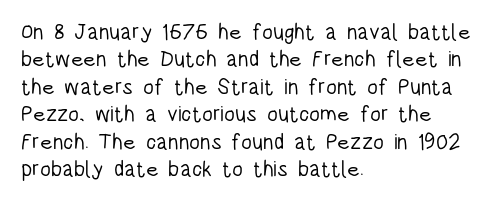
The image shows 22 px text type, upright; set left-aligned, normal line spacing (1.25x), normal letter spacing, not underlined.
